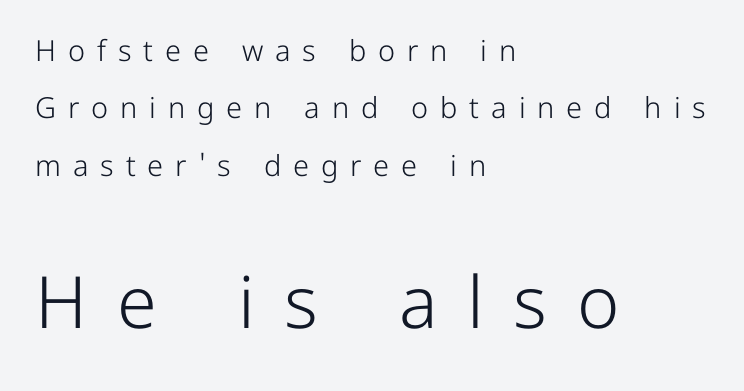
The space directly below the letters is spotless. Examine the stroke ends and you'll find no serifs. Inter-character spacing is expanded well beyond the font's built-in metrics. The emphasis by scale lands on block number two, below. The typesetting does not lean heavy: it is not bold. The lines are quadded left.
